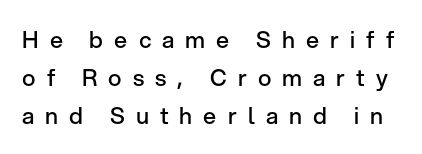
Plain, unruled lines of type. How are the letters spaced? Widely, with obvious added tracking. The letters stand straight up with perfectly vertical stems. Stems and bowls a touch heavier than normal — semibold. One glance says typical: line gaps are just what's usual.
